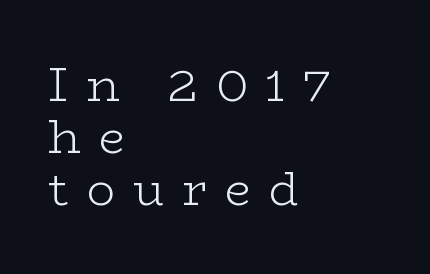
Q: Is the text bold? A: No.
Q: Is the text italic (slanted)? A: No, it is upright.
Q: Is the typeface a serif or a sans-serif typeface? A: Serif.
Q: Is the text underlined? A: No.
Q: How is the paragraph aligned? A: Left-aligned.
Q: Is the spacing between letters normal or unusually wide? A: Unusually wide.
Q: Is the spacing between lines tight, normal or loose? A: Tight.
Q: Width (condensed, normal, or wide)? A: Wide.
Q: Stroke contrast? A: Low.
Q: x-height? A: Medium.
Q: Monospaced? A: No.
